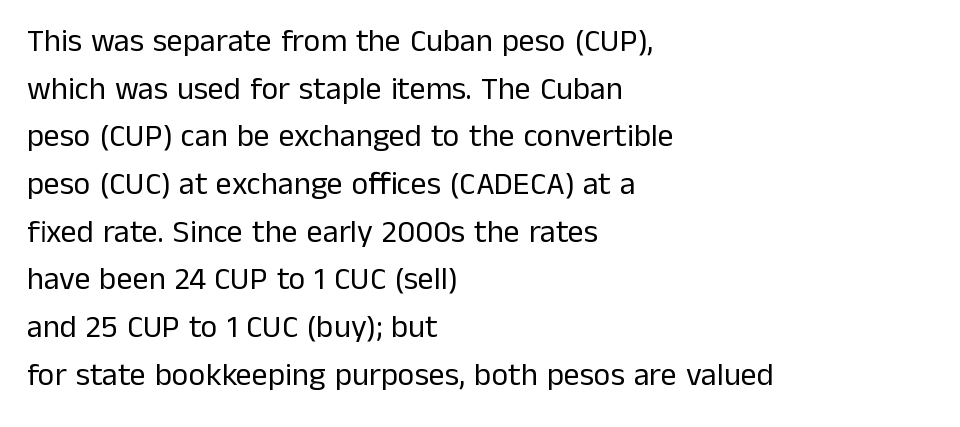
Font category for this specimen: sans-serif. Compared with a centered layout, this one pins lines to the left instead. On a weight scale, this lands at 450 or below. Descenders hang freely into open space.
